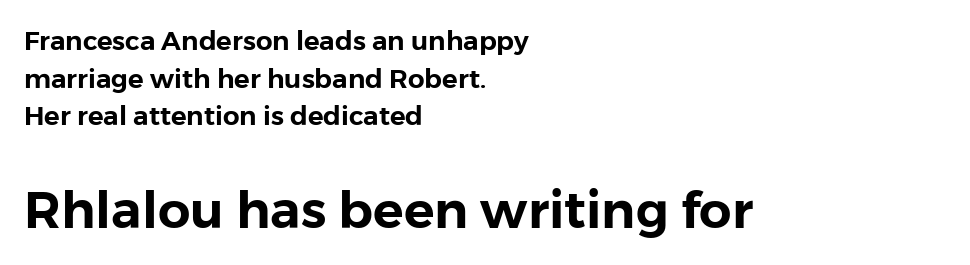
Visually, the bottom section dominates because its glyphs are scaled up. The rows are spaced the way most documents space them. Rendered with straight, roman letterforms. Descender tails drop into unmarked territory. Font category for this specimen: sans-serif.
